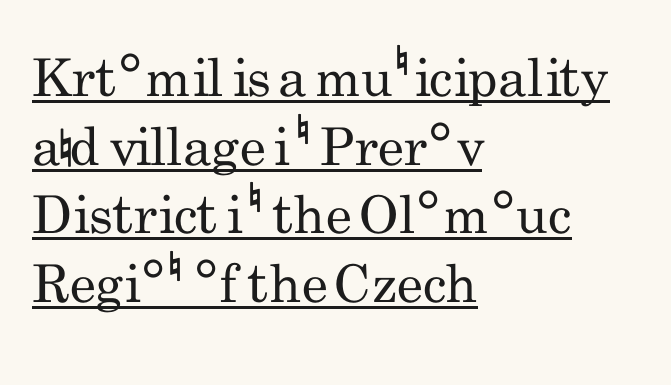
{"serif": "no", "italic": "no", "bold": "no", "weight": "regular", "width": "condensed", "stroke_contrast": "low", "x_height": "small", "monospaced": "no", "underline": "yes", "align": "left", "line_spacing": "normal", "line_spacing_ratio": 1.32, "letter_spacing": "normal", "letter_spacing_em": 0.0, "glyph_px": 52}
